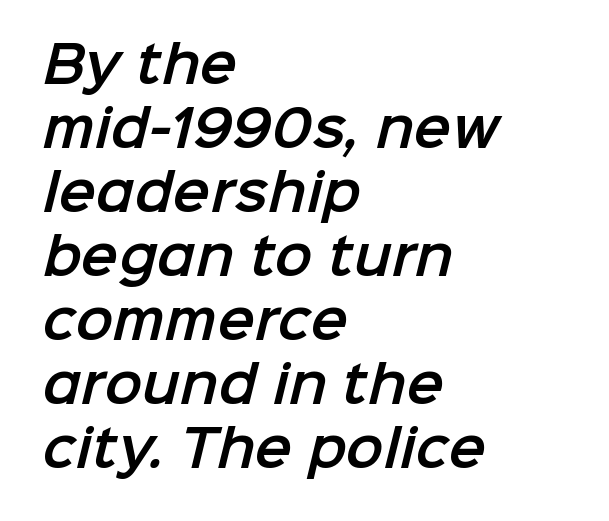
The line-height multiplier appears to be the usual default. How are the letters spaced? Ordinarily, with no added tracking. Spacing verdict: proportional, widths tailored to each character. Descender tails drop into unmarked territory. Compared with a centered layout, this one pins lines to the left instead. The characters display no serif detailing; their extremities are plain.
